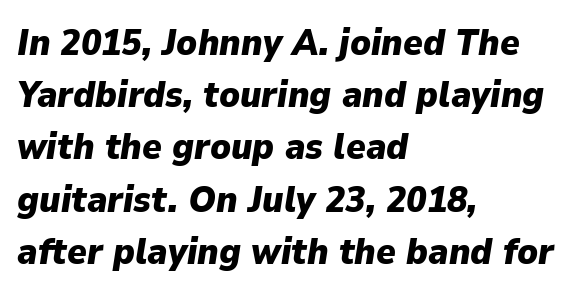
The image shows 37 px heavy type, italic (leaning right); set left-aligned, normal line spacing (1.41x), normal letter spacing, not underlined; low stroke contrast and a medium x-height.
